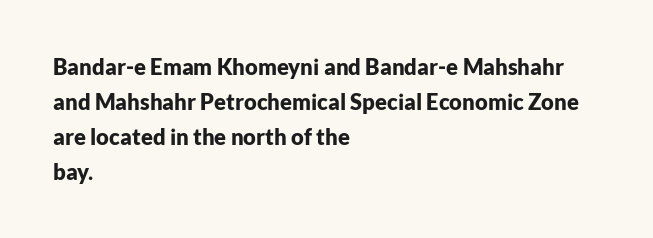
The image shows 22 px bold type, upright; set left-aligned, normal line spacing (1.59x), normal letter spacing, not underlined.
